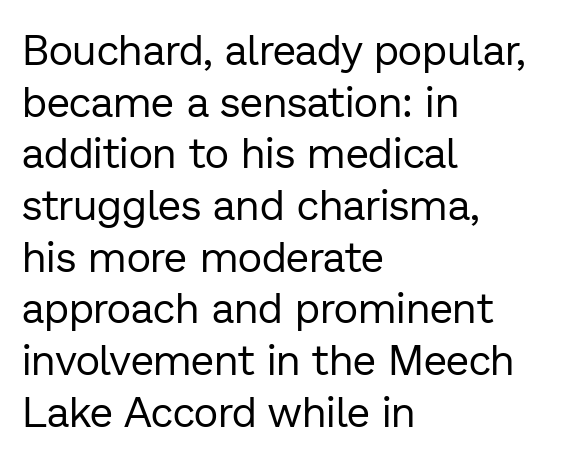
{"serif": "no", "italic": "no", "bold": "no", "weight": "regular", "width": "normal", "stroke_contrast": "low", "x_height": "medium", "monospaced": "no", "underline": "no", "align": "left", "line_spacing_ratio": 1.23, "letter_spacing": "normal", "letter_spacing_em": 0.0, "glyph_px": 42}
